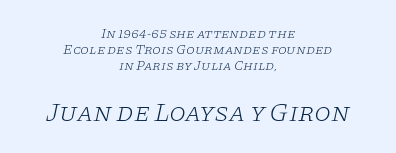
{"italic": "yes", "lean": "right", "slant_degrees": 11, "bold": "no", "underline": "no", "align": "center", "line_spacing": "tight", "line_spacing_ratio": 1.13, "letter_spacing": "normal", "letter_spacing_em": 0.0, "larger_block": "second", "size_ratio": 1.93, "glyph_px": 27}
